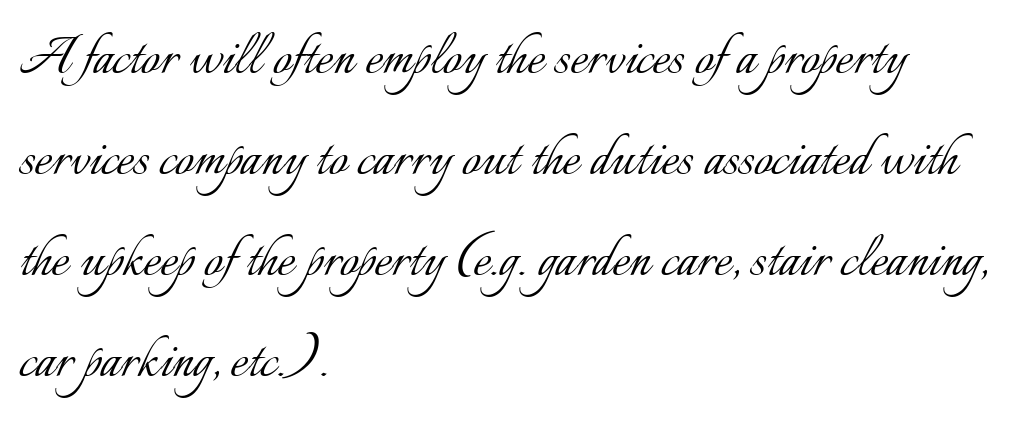
{"bold": "no", "weight": "light", "width": "normal", "stroke_contrast": "low", "x_height": "small", "monospaced": "no", "underline": "no", "align": "left", "line_spacing": "normal", "line_spacing_ratio": 1.53, "letter_spacing": "normal", "letter_spacing_em": 0.0, "glyph_px": 66}
